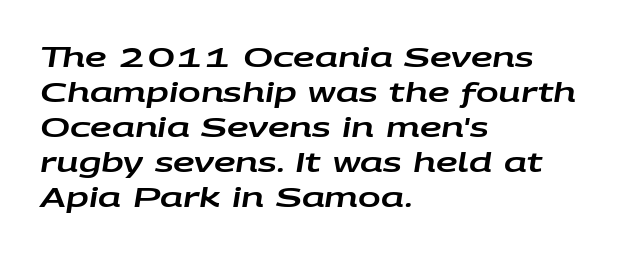
Q: Is the text italic (slanted)? A: Yes, it leans right by about 9 degrees.
Q: Is the text underlined? A: No.
Q: How is the paragraph aligned? A: Left-aligned.
Q: Is the spacing between letters normal or unusually wide? A: Normal.
Q: Is the spacing between lines tight, normal or loose? A: Normal.
